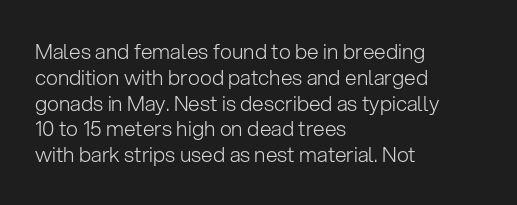
Visually the block forms a straight wall on the left and a jagged coastline on the right. This sample uses plain, unmodified letter spacing. The face looks like a standard text weight, possibly lighter. Check under the words: just untouched page. Does the lettering tilt? It doesn't — this is upright.
